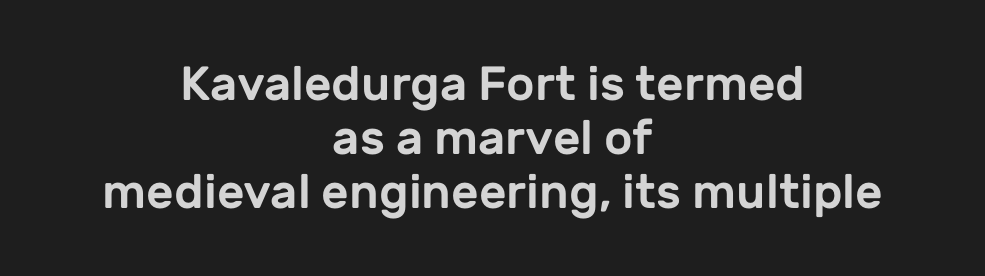
Teacher's note: observe the equal gaps on both sides — that is centered alignment. Descender tails drop into unmarked territory. Proportional: the letters do not fall into vertical columns. A typesetter would mark this as roman, not italic. Does the leading feel generous? Not at all — it's pinched.
